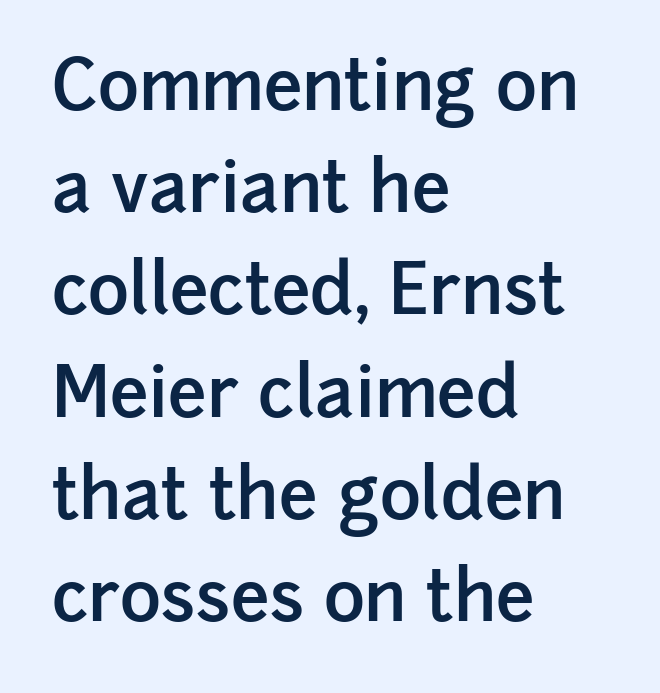
The image shows 70 px semibold sans-serif type, upright; set left-aligned, normal line spacing (1.46x), normal letter spacing, not underlined; low stroke contrast and a medium x-height.
